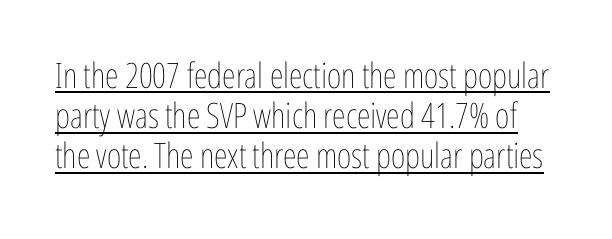
Q: Is the text bold? A: No.
Q: Is the text italic (slanted)? A: No, it is upright.
Q: Is the text underlined? A: Yes.
Q: Is the spacing between letters normal or unusually wide? A: Normal.
Q: Is the spacing between lines tight, normal or loose? A: Tight.
Q: Width (condensed, normal, or wide)? A: Condensed.
Q: Stroke contrast? A: Low.
Q: x-height? A: Medium.
Q: Monospaced? A: No.
